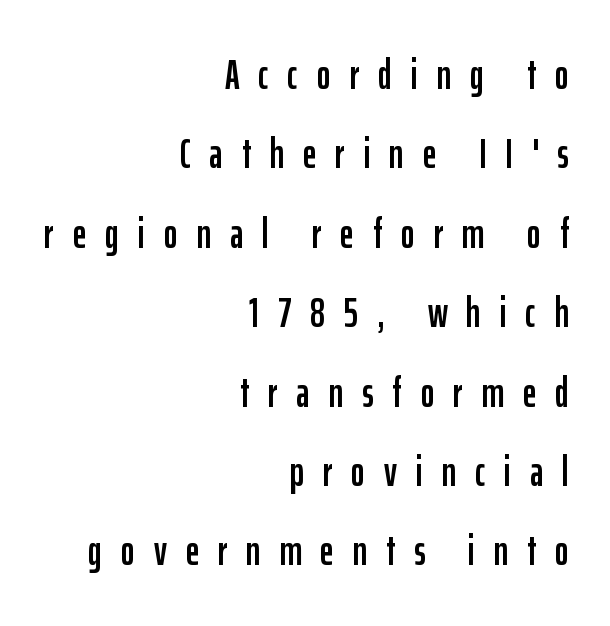
Q: Is the text italic (slanted)? A: No, it is upright.
Q: Is the typeface a serif or a sans-serif typeface? A: Sans-serif.
Q: Is the text underlined? A: No.
Q: How is the paragraph aligned? A: Right-aligned.
Q: Is the spacing between letters normal or unusually wide? A: Unusually wide.
Q: Width (condensed, normal, or wide)? A: Condensed.
Q: Stroke contrast? A: Low.
Q: x-height? A: Medium.
Q: Monospaced? A: No.
